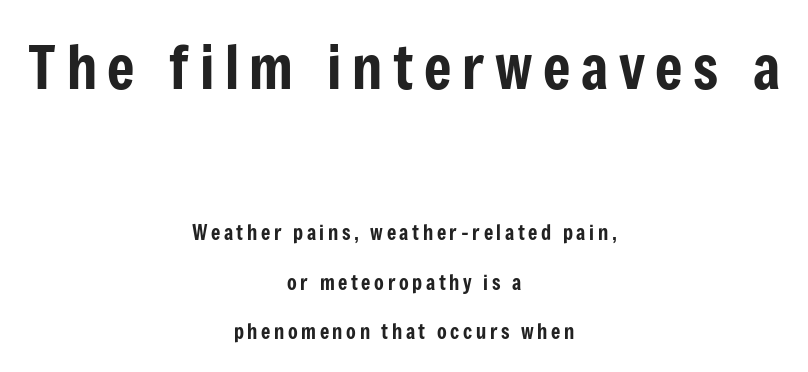
Q: Is the text italic (slanted)? A: No, it is upright.
Q: Is the typeface a serif or a sans-serif typeface? A: Sans-serif.
Q: Is the text underlined? A: No.
Q: How is the paragraph aligned? A: Centered.
Q: Is the spacing between lines tight, normal or loose? A: Loose.
Q: Which block of text is set in a larger size, the first (top) or the second (bottom)? A: The first (top) one.
Q: Width (condensed, normal, or wide)? A: Condensed.
Q: Stroke contrast? A: Low.
Q: x-height? A: Medium.
Q: Monospaced? A: No.
